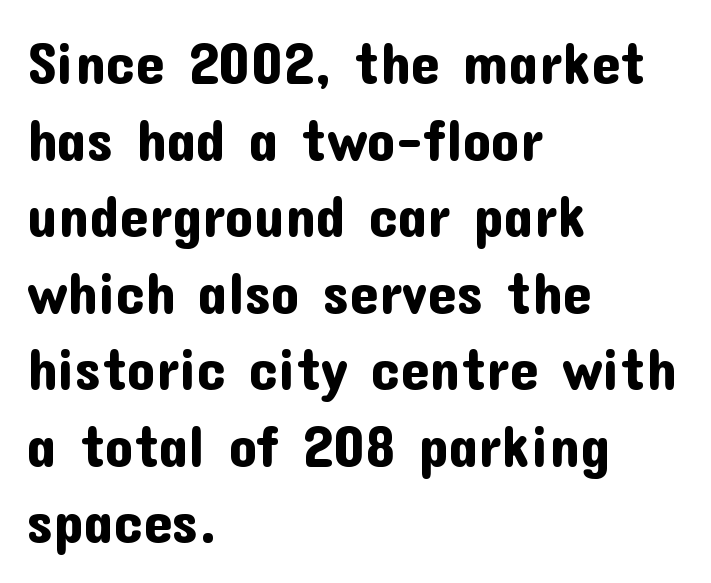
{"serif": "no", "italic": "no", "width": "normal", "stroke_contrast": "low", "x_height": "medium", "monospaced": "no", "underline": "no", "align": "left", "line_spacing": "normal", "line_spacing_ratio": 1.32, "letter_spacing": "normal", "letter_spacing_em": 0.0, "glyph_px": 58}
